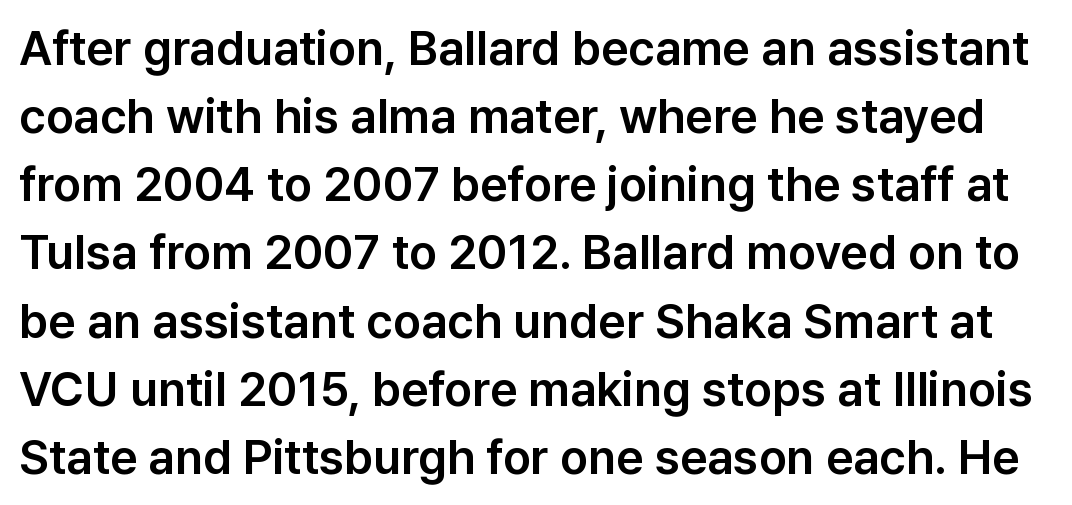
The image shows 48 px sans-serif type, upright; set normal line spacing (1.42x), normal letter spacing, not underlined; low stroke contrast and a medium x-height.
